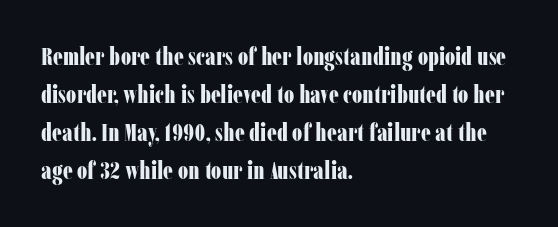
The image shows 25 px bold type, upright; set left-aligned, normal line spacing (1.52x), normal letter spacing, not underlined.
